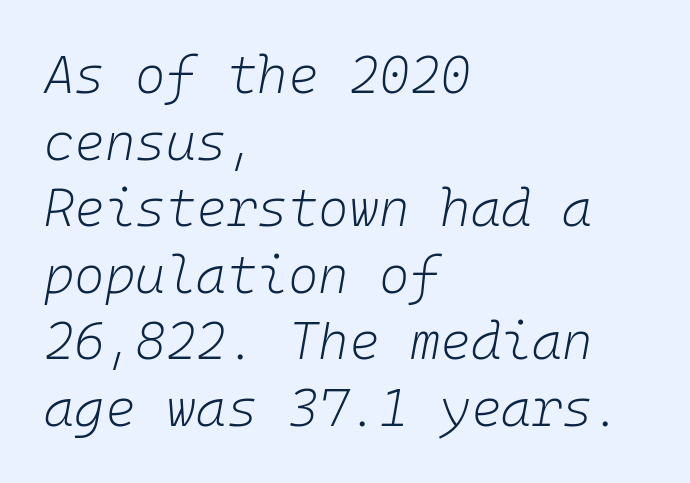
Q: Is the text bold? A: No.
Q: Is the text italic (slanted)? A: Yes, it leans right by about 10 degrees.
Q: Is the text underlined? A: No.
Q: How is the paragraph aligned? A: Left-aligned.
Q: Is the spacing between letters normal or unusually wide? A: Normal.
Q: Is the spacing between lines tight, normal or loose? A: Normal.
Q: Width (condensed, normal, or wide)? A: Normal.
Q: Stroke contrast? A: Low.
Q: x-height? A: Medium.
Q: Monospaced? A: Yes.
